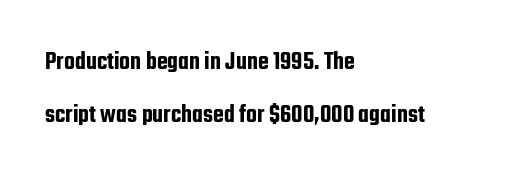
{"italic": "no", "underline": "no", "align": "left", "line_spacing": "loose", "line_spacing_ratio": 2.12, "letter_spacing": "normal", "letter_spacing_em": 0.0, "glyph_px": 25}
